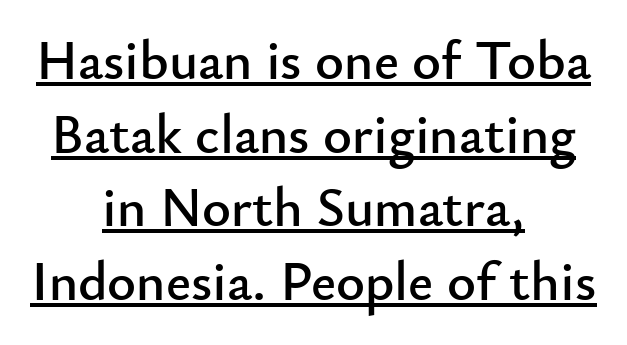
The image shows 55 px sans-serif type, upright; set centered, normal line spacing (1.34x), normal letter spacing, underlined; low stroke contrast and a small x-height.
